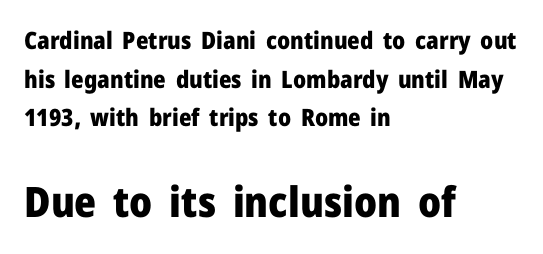
The image shows 42 px heavy sans-serif type, upright; set left-aligned, normal line spacing (1.61x), normal letter spacing, not underlined; the second (bottom) block is 1.75x larger; low stroke contrast and a medium x-height.
